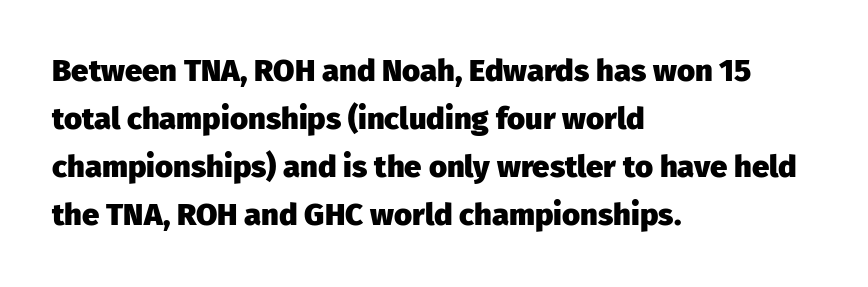
{"serif": "no", "italic": "no", "bold": "yes", "weight": "heavy", "width": "normal", "stroke_contrast": "low", "x_height": "medium", "monospaced": "no", "underline": "no", "align": "left", "line_spacing": "normal", "line_spacing_ratio": 1.55, "letter_spacing": "normal", "letter_spacing_em": 0.0, "glyph_px": 31}
